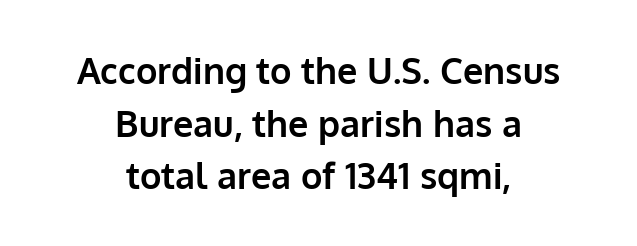
{"serif": "no", "italic": "no", "bold": "yes", "weight": "bold", "width": "normal", "stroke_contrast": "low", "x_height": "medium", "monospaced": "no", "underline": "no", "align": "center", "line_spacing": "normal", "line_spacing_ratio": 1.46, "letter_spacing": "normal", "letter_spacing_em": 0.0, "glyph_px": 36}
